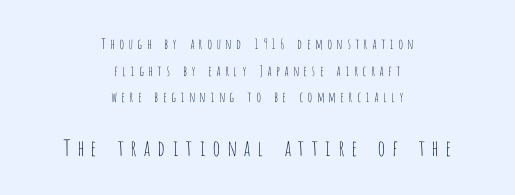
Horizontal alignment here is central, giving a formal, balanced look. Notice how the stems are strictly vertical — no italics here. The font is comparable to plain body text, perhaps lighter. The composition opens small and finishes big. This sample uses expanded letter spacing, leaving extra air between glyphs. How would I describe the line gaps? Wide and relaxed.
